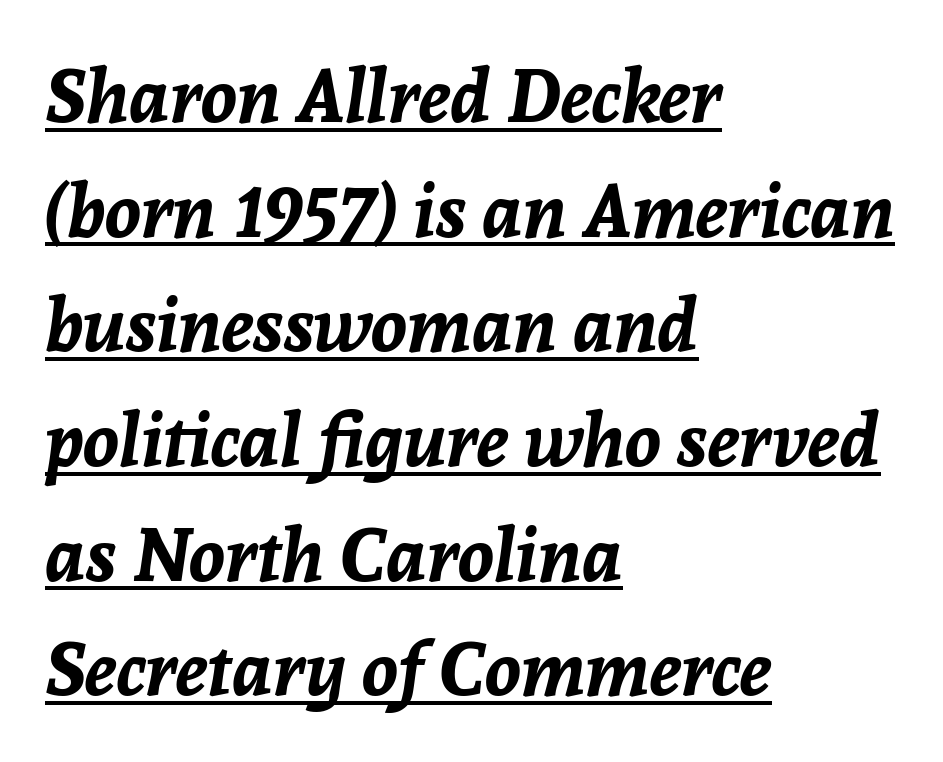
Think of a printed novel: that variable character pitch is what you see here. The text block is weighted toward the left margin, trailing off unevenly rightward. Regular leading. The lettering tilts uniformly, giving the passage an italic look.
